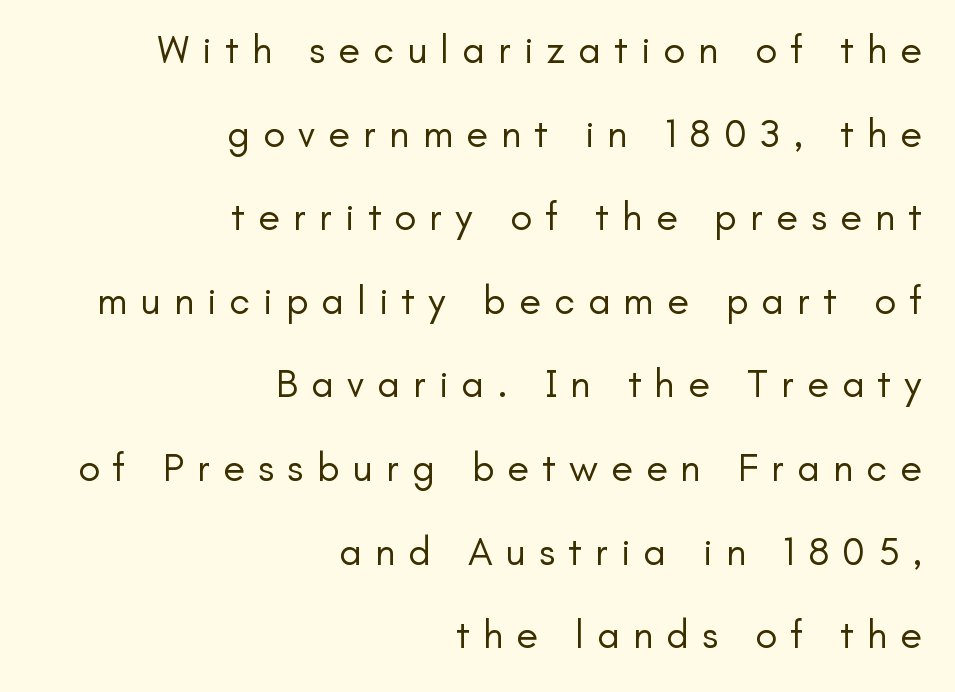
{"serif": "no", "italic": "no", "bold": "no", "weight": "regular", "width": "normal", "stroke_contrast": "low", "x_height": "small", "monospaced": "no", "underline": "no", "align": "right", "line_spacing": "loose", "line_spacing_ratio": 2.09, "letter_spacing": "wide", "letter_spacing_em": 0.33, "glyph_px": 40}
